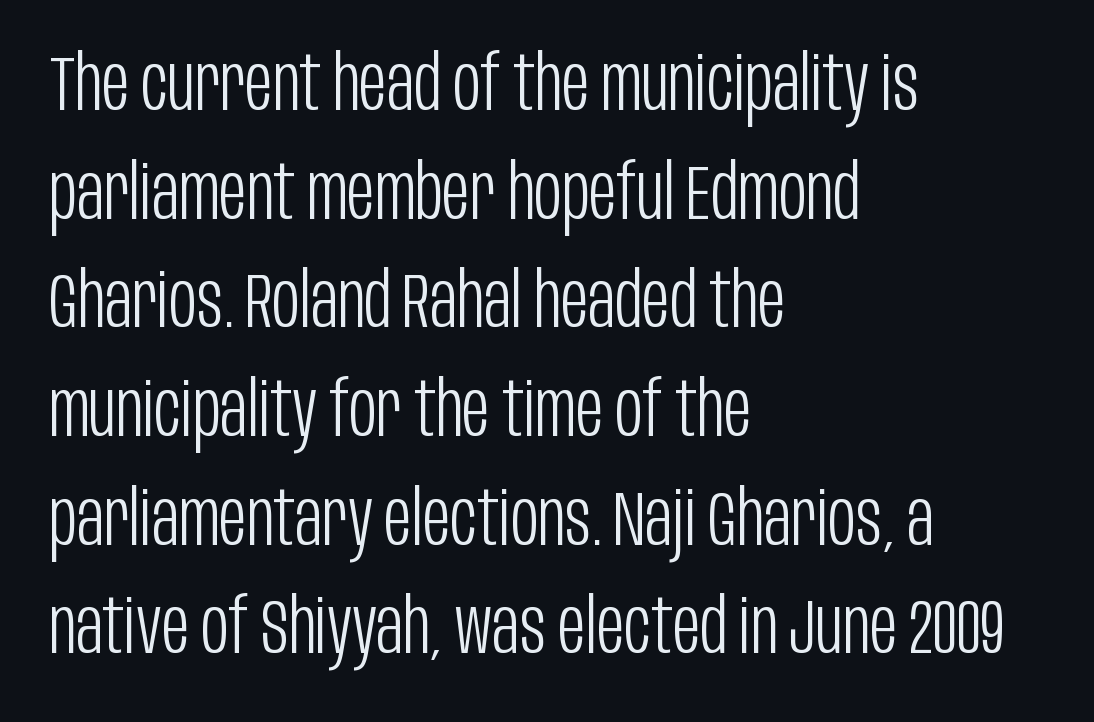
I'd call this a sans setting — the letters go barefoot. A clean baseline with only descenders dipping below it. This is the regular roman posture of the typeface. The lines sit at an ordinary, default distance from one another.
